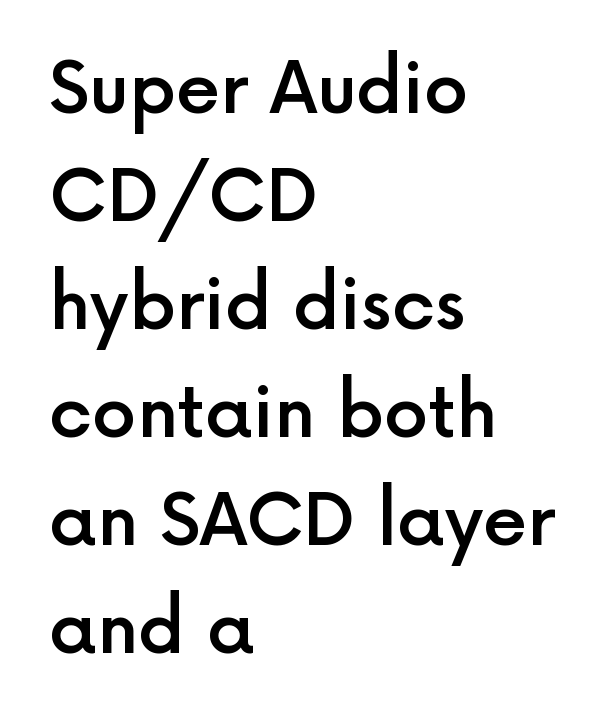
Horizontal alignment here is leftward, the default for most running prose. Semibold letterforms, between regular and bold. The letters sit at their default tracking, neither squeezed nor spread. The lettering stays uniformly vertical, giving the passage a roman look. The block of text has a typical density, with ordinary space between rows.
